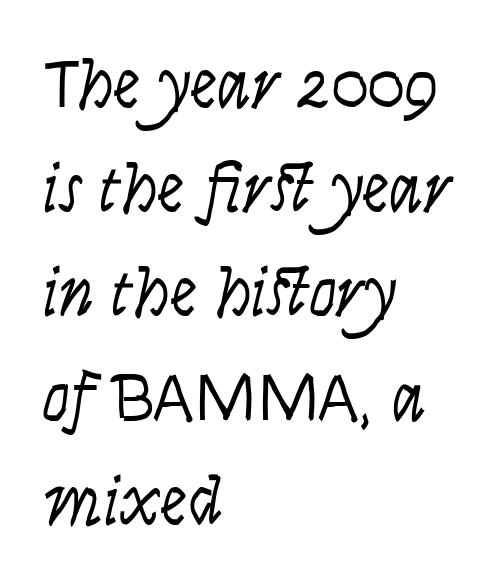
{"serif": "no", "bold": "no", "weight": "light", "width": "condensed", "stroke_contrast": "low", "x_height": "large", "monospaced": "no", "underline": "no", "align": "left", "line_spacing": "normal", "line_spacing_ratio": 1.51, "letter_spacing": "normal", "letter_spacing_em": 0.0, "glyph_px": 69}
